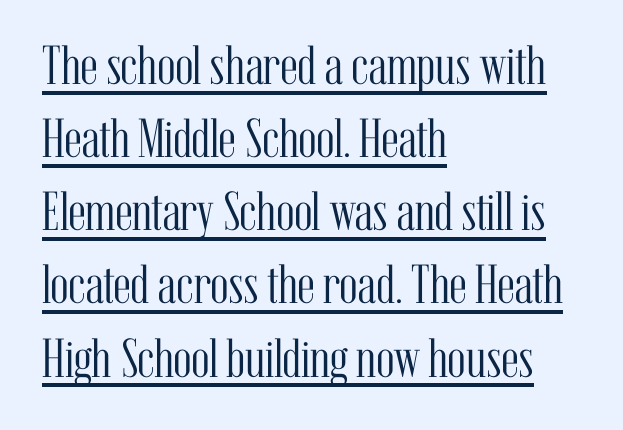
The image shows 55 px light, condensed serif type, upright; set left-aligned, normal line spacing (1.33x), normal letter spacing, underlined; medium stroke contrast and a medium x-height.
